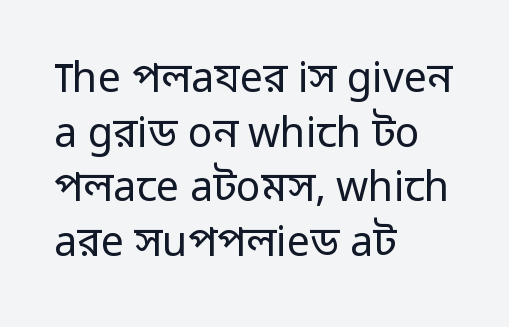
This sample has the flowing, uneven cadence of proportional lettering. The rag falls on the right side of this text block. The rendering shows plain stroke endings on the letterforms — a sans-serif design. Compared with typical body copy, the letter spacing here is the same.
